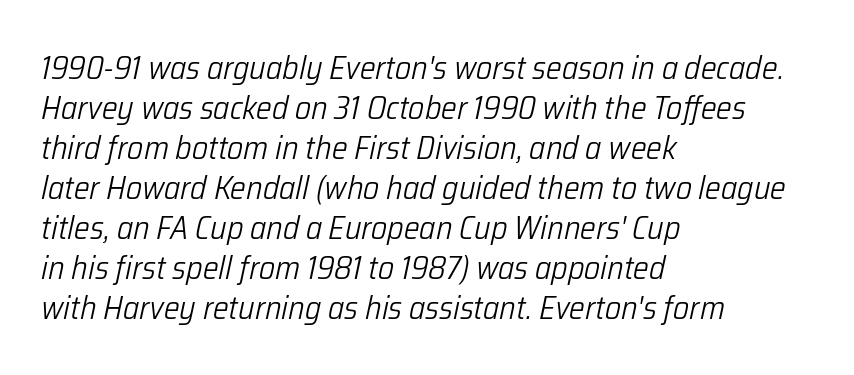
The rendering keeps characters at their native spacing. If you drew a line through each stem, it would be angled. Check the space under the baseline: it is left empty. The paragraph has a hard left edge and a soft right edge.
